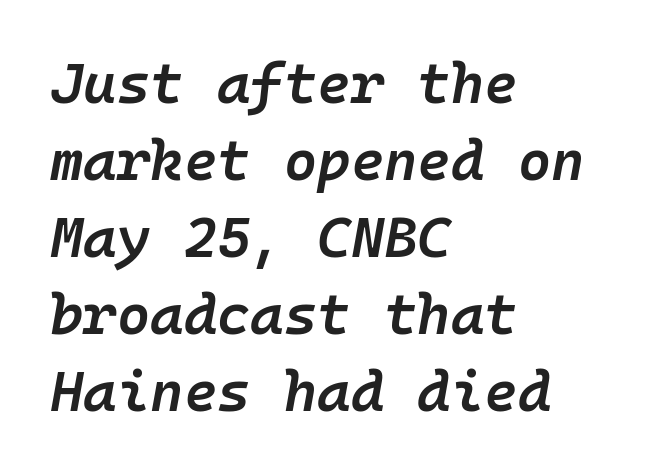
Q: Is the text bold? A: Semi-bold.
Q: Is the text italic (slanted)? A: Yes, it leans right by about 10 degrees.
Q: Is the text underlined? A: No.
Q: How is the paragraph aligned? A: Left-aligned.
Q: Is the spacing between letters normal or unusually wide? A: Normal.
Q: Is the spacing between lines tight, normal or loose? A: Normal.
Q: Width (condensed, normal, or wide)? A: Normal.
Q: Stroke contrast? A: Low.
Q: x-height? A: Medium.
Q: Monospaced? A: Yes.
